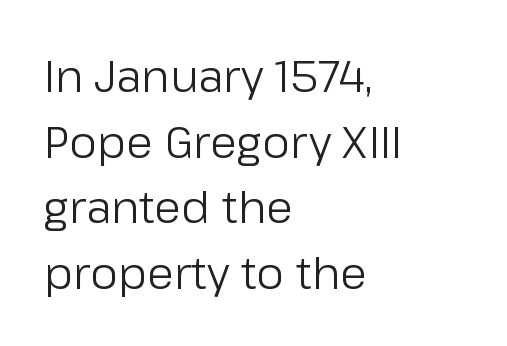
The image shows 44 px regular-weight sans-serif type, upright; set left-aligned, normal line spacing (1.49x), normal letter spacing, not underlined; low stroke contrast and a medium x-height.
